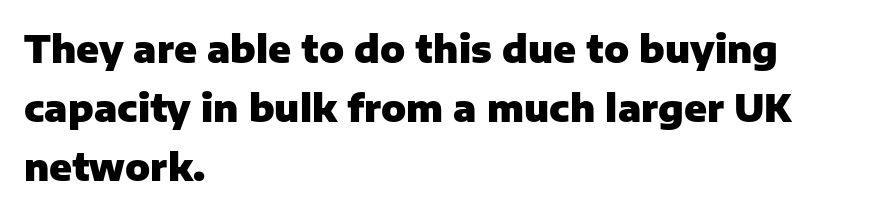
{"serif": "no", "italic": "no", "bold": "yes", "weight": "heavy", "width": "normal", "stroke_contrast": "low", "x_height": "medium", "monospaced": "no", "underline": "no", "align": "left", "line_spacing": "normal", "line_spacing_ratio": 1.59, "letter_spacing": "normal", "letter_spacing_em": 0.0, "glyph_px": 37}
